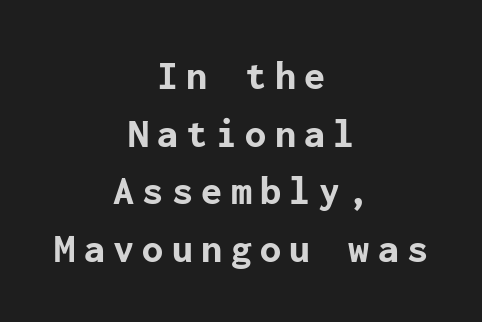
{"serif": "no", "italic": "no", "bold": "yes", "weight": "bold", "width": "normal", "stroke_contrast": "low", "x_height": "medium", "underline": "no", "align": "center", "line_spacing": "normal", "line_spacing_ratio": 1.37, "letter_spacing": "wide", "letter_spacing_em": 0.2, "glyph_px": 42}
